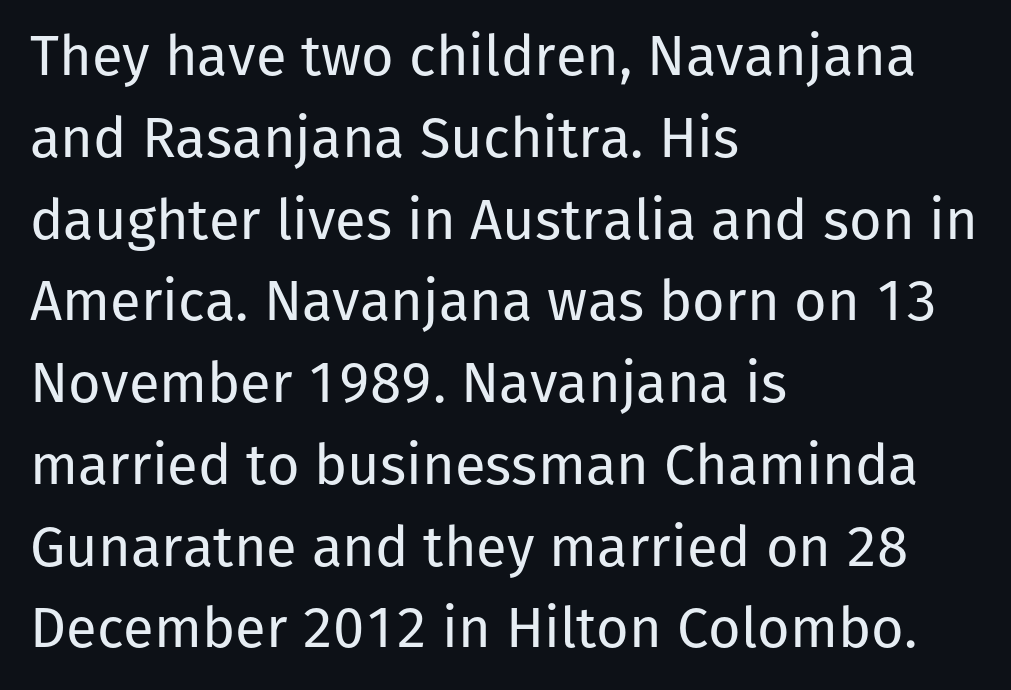
This rendering employs a face without finishing strokes, i.e., a sans-serif. A typesetter would call this proportional, since set widths differ per character. Rendered with straight, roman letterforms. Between one letter and the next there's only the usual sliver of space.
